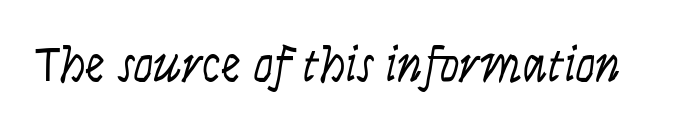
Q: Is the text bold? A: No.
Q: Is the text italic (slanted)? A: Yes.
Q: Is the typeface a serif or a sans-serif typeface? A: Sans-serif.
Q: Is the text underlined? A: No.
Q: Is the spacing between letters normal or unusually wide? A: Normal.
Q: Width (condensed, normal, or wide)? A: Condensed.
Q: Stroke contrast? A: Low.
Q: x-height? A: Large.
Q: Monospaced? A: No.
